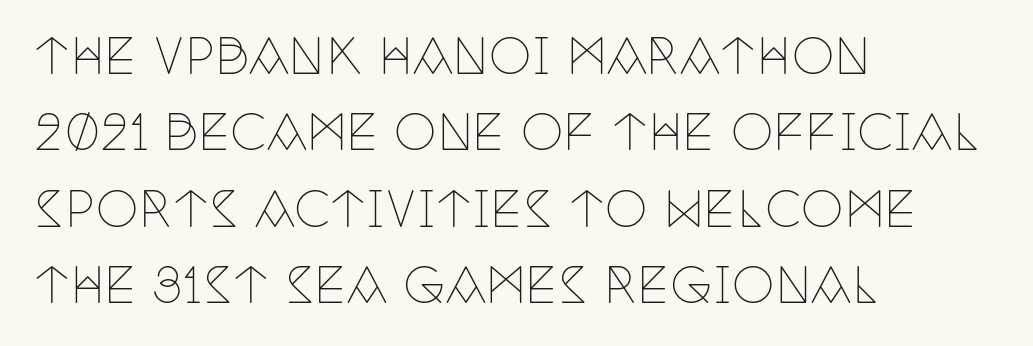
{"serif": "yes", "italic": "no", "bold": "no", "weight": "thin", "width": "condensed", "stroke_contrast": "low", "x_height": "large", "monospaced": "no", "underline": "no", "align": "left", "line_spacing": "normal", "line_spacing_ratio": 1.59, "letter_spacing": "normal", "letter_spacing_em": 0.0, "glyph_px": 48}
